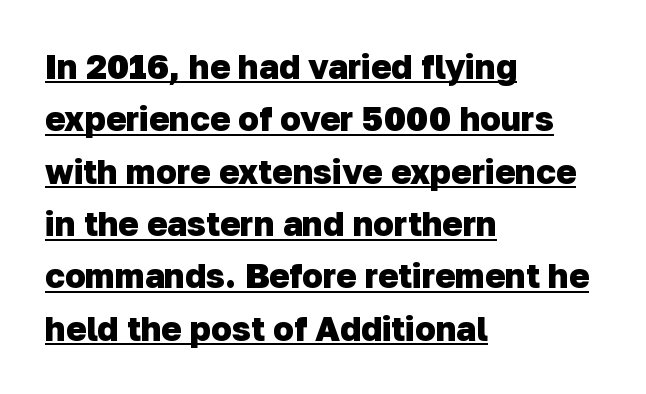
You could not count columns in this text — the font is proportionally spaced. Line beginnings align vertically; line endings do not. What's the leading like? Ordinary, nothing unusual. Does the weight exceed regular? Yes, all the way to bold.
